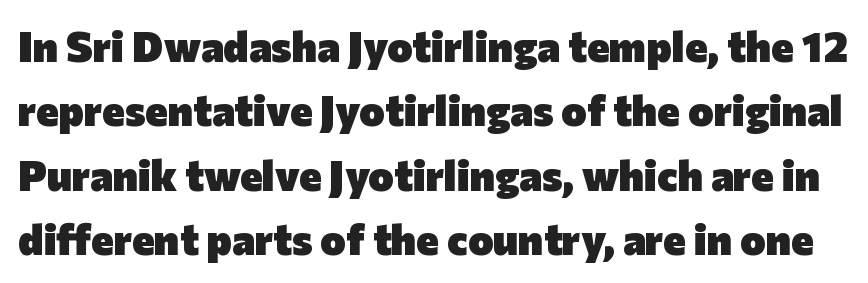
Q: Is the text bold? A: Yes.
Q: Is the text italic (slanted)? A: No, it is upright.
Q: Is the typeface a serif or a sans-serif typeface? A: Sans-serif.
Q: Is the text underlined? A: No.
Q: Is the spacing between letters normal or unusually wide? A: Normal.
Q: Is the spacing between lines tight, normal or loose? A: Normal.
Q: Width (condensed, normal, or wide)? A: Normal.
Q: Stroke contrast? A: Low.
Q: x-height? A: Medium.
Q: Monospaced? A: No.
